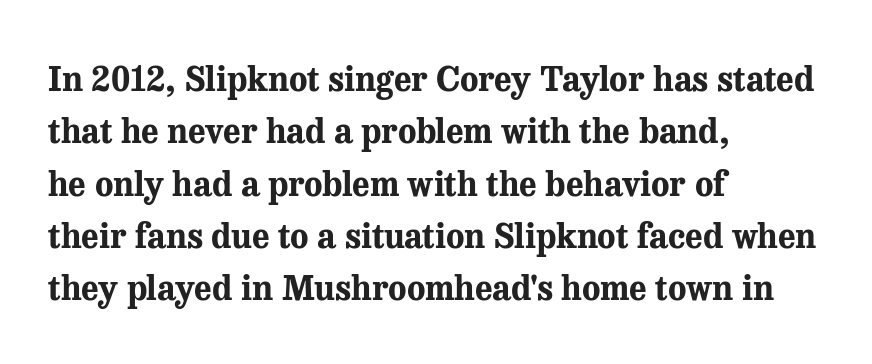
Q: Is the text bold? A: Yes.
Q: Is the text italic (slanted)? A: No, it is upright.
Q: Is the typeface a serif or a sans-serif typeface? A: Serif.
Q: Is the text underlined? A: No.
Q: How is the paragraph aligned? A: Left-aligned.
Q: Is the spacing between letters normal or unusually wide? A: Normal.
Q: Is the spacing between lines tight, normal or loose? A: Normal.
Q: Width (condensed, normal, or wide)? A: Normal.
Q: Stroke contrast? A: Medium.
Q: x-height? A: Medium.
Q: Monospaced? A: No.
